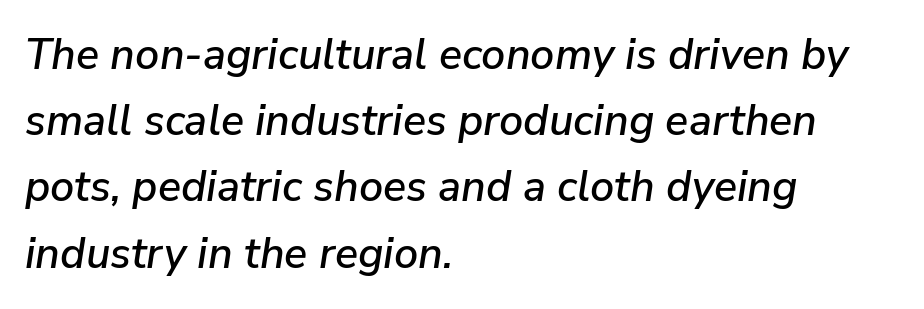
This sample uses an oblique cut, with every glyph tilted off the vertical. These lines stack with their left ends in a neat column. Letters rest on an invisible, unmarked baseline. This sample has the flowing, uneven cadence of proportional lettering.
